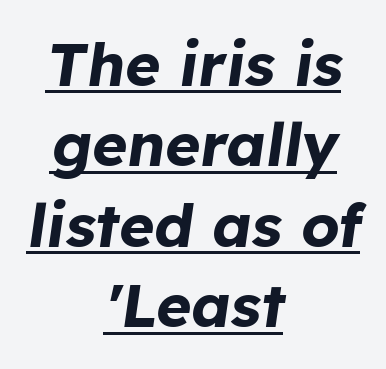
Q: Is the text bold? A: Yes.
Q: Is the text italic (slanted)? A: Yes, it leans right by about 8 degrees.
Q: Is the text underlined? A: Yes.
Q: How is the paragraph aligned? A: Centered.
Q: Is the spacing between letters normal or unusually wide? A: Normal.
Q: Is the spacing between lines tight, normal or loose? A: Normal.
Q: Width (condensed, normal, or wide)? A: Normal.
Q: Stroke contrast? A: Low.
Q: x-height? A: Medium.
Q: Monospaced? A: No.
